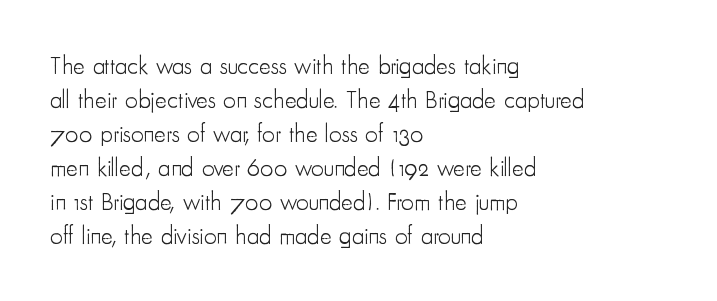
A normal amount of white space separates one row of letters from the next. Honestly, the letter spacing is just normal — you wouldn't notice it. The font's upright variant was chosen for this text. Is this a heavy cut? Hardly; it is regular or lighter. Caption: multi-line text, flush left, ragged right.
